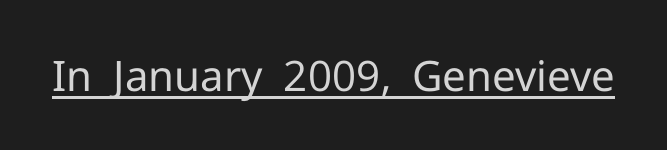
You can tell from the bare stems that sans-serif type was used. The passage shown is not bold in any degree. Character widths vary here, with narrow letters taking less room than wide ones. Does the lettering tilt? It doesn't — this is upright.
